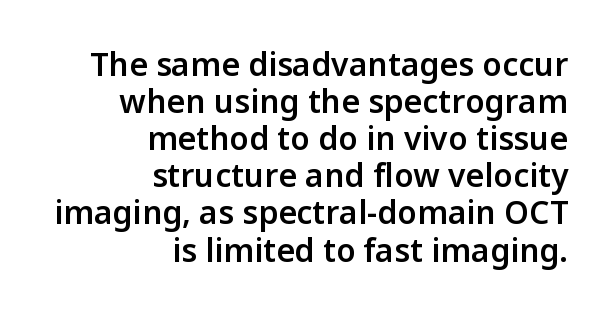
{"serif": "no", "italic": "no", "bold": "semi", "weight": "semibold", "width": "normal", "stroke_contrast": "low", "x_height": "medium", "monospaced": "no", "underline": "no", "align": "right", "line_spacing_ratio": 1.16, "letter_spacing": "normal", "letter_spacing_em": 0.0, "glyph_px": 32}
